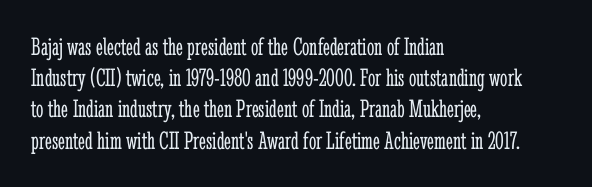
One-word summary of the alignment: left. In terms of letterspacing, this is plain default setting. The words here are not underlined. The characters are drawn with everyday or finer stroke widths. The letters stand straight up with perfectly vertical stems.
